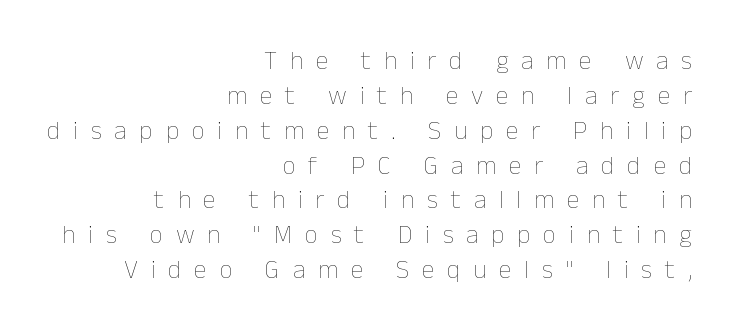
No word sits above an underline. The letters look calm and open, with moderate or lighter stems. Every stem runs plumb, perpendicular to the baseline. Caption: expanded tracking, letters set apart.
